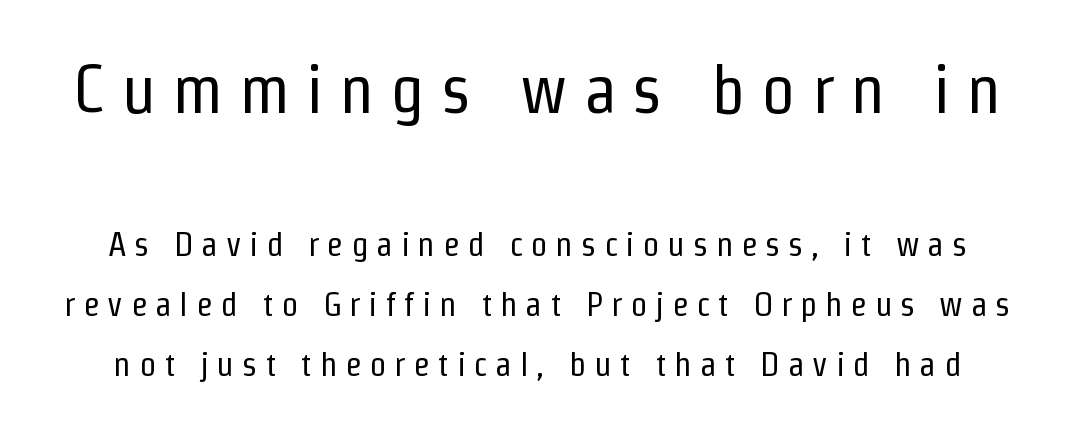
{"serif": "no", "italic": "no", "bold": "no", "weight": "regular", "width": "condensed", "stroke_contrast": "low", "x_height": "medium", "monospaced": "no", "underline": "no", "line_spacing_ratio": 1.76, "letter_spacing": "wide", "letter_spacing_em": 0.23, "larger_block": "first", "size_ratio": 2.0, "glyph_px": 68}
